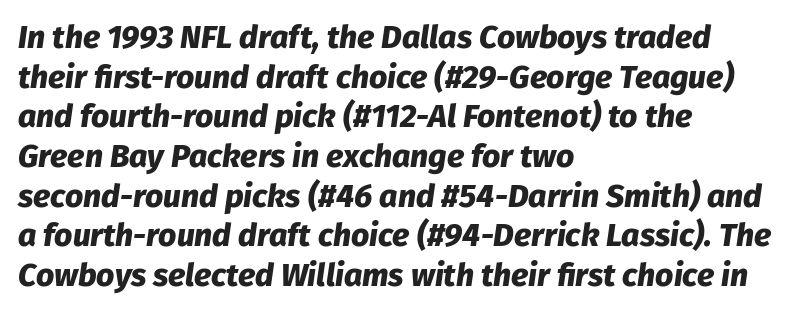
{"italic": "yes", "lean": "right", "slant_degrees": 8, "bold": "yes", "weight": "heavy", "width": "normal", "stroke_contrast": "low", "x_height": "medium", "monospaced": "no", "underline": "no", "align": "left", "line_spacing_ratio": 1.24, "letter_spacing": "normal", "letter_spacing_em": 0.0, "glyph_px": 32}
